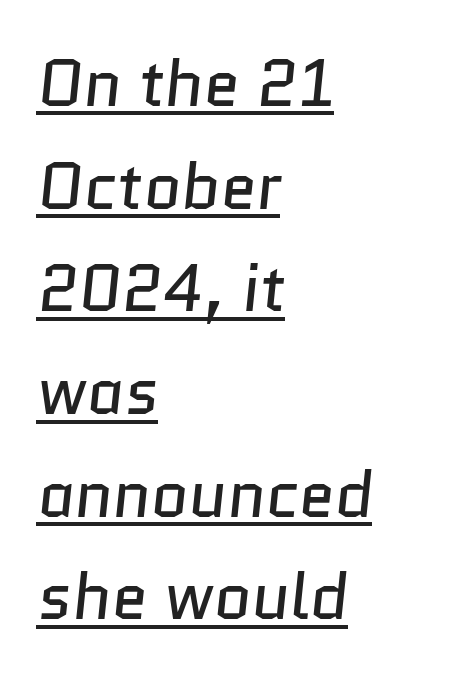
Has an underline been added? It has. Visually the block forms a straight wall on the left and a jagged coastline on the right. The leading is moderate, giving the passage an even texture. Bold? No — there's no thickening of the strokes. The face used here is proportionally spaced, like ordinary book or web type.
